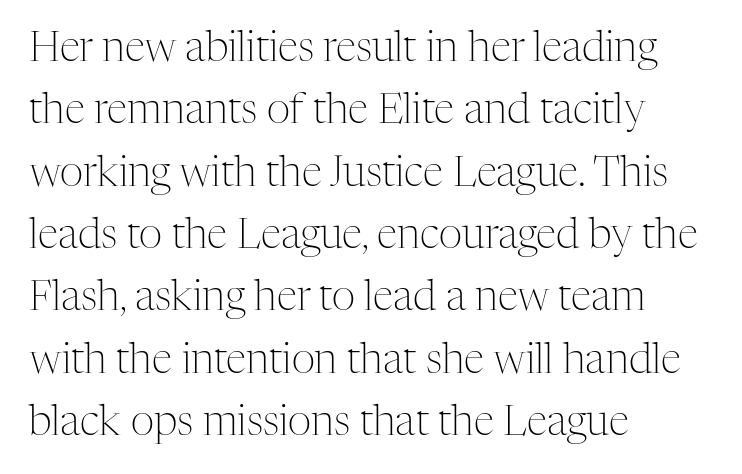
{"serif": "yes", "italic": "no", "bold": "no", "weight": "light", "width": "normal", "stroke_contrast": "medium", "x_height": "medium", "monospaced": "no", "underline": "no", "align": "left", "line_spacing": "normal", "line_spacing_ratio": 1.52, "letter_spacing": "normal", "letter_spacing_em": 0.0, "glyph_px": 41}
